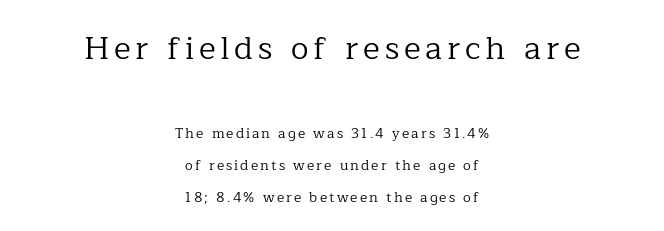
The image shows 32 px regular-weight serif type, upright; set centered, loose line spacing (2.29x), not underlined; the first (top) block is 2.29x larger; low stroke contrast and a medium x-height.
